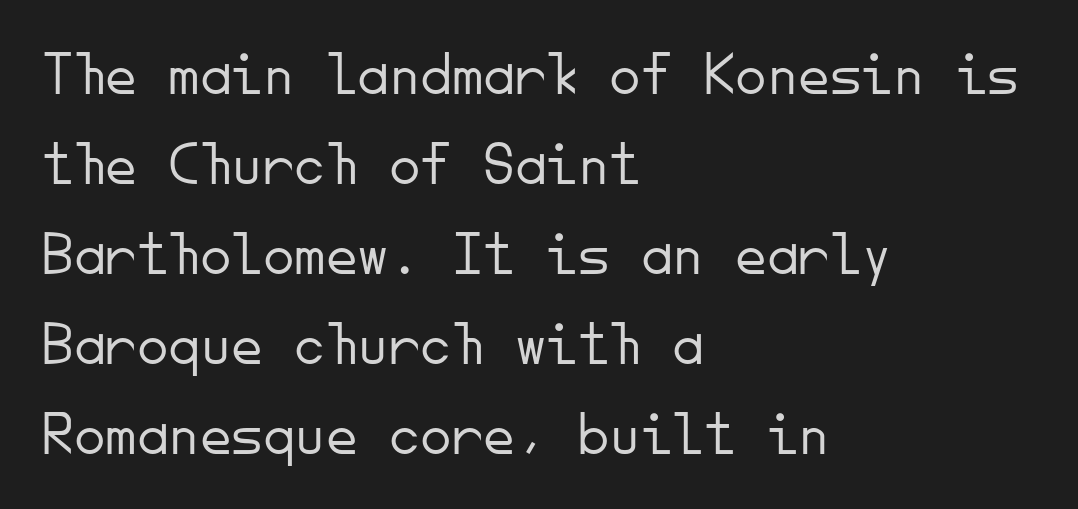
Notice how the stems are strictly vertical — no italics here. No feet cap the strokes, marking this as sans-serif type. Note the uniform advance width — an 'i' takes as much space as an 'm'. Between one letter and the next there's only the usual sliver of space. The rendering uses a moderate line-height, typical for paragraphs. Each row of text sits above clean, open space.
